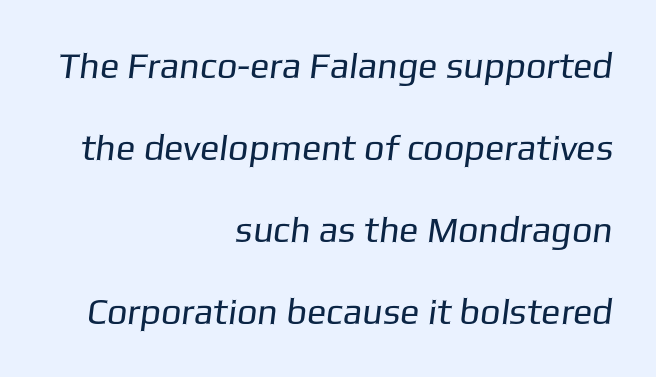
Q: Is the text bold? A: No.
Q: Is the typeface a serif or a sans-serif typeface? A: Sans-serif.
Q: Is the text underlined? A: No.
Q: How is the paragraph aligned? A: Right-aligned.
Q: Is the spacing between letters normal or unusually wide? A: Normal.
Q: Is the spacing between lines tight, normal or loose? A: Loose.
Q: Width (condensed, normal, or wide)? A: Normal.
Q: Stroke contrast? A: Low.
Q: x-height? A: Medium.
Q: Monospaced? A: No.
